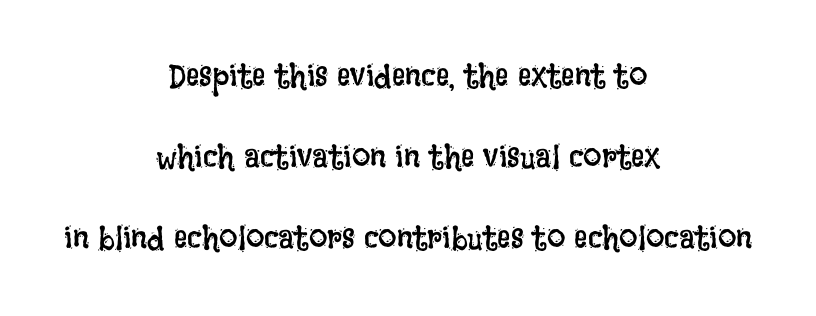
The image shows 33 px regular-weight, condensed type, upright; set centered, loose line spacing (2.46x), normal letter spacing, not underlined; low stroke contrast and a large x-height.
